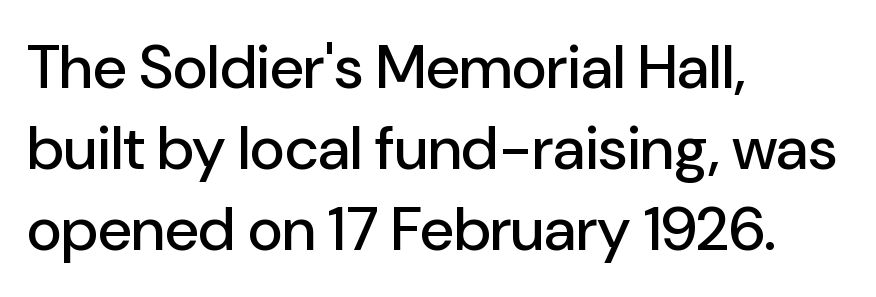
{"serif": "no", "italic": "no", "width": "normal", "stroke_contrast": "low", "x_height": "medium", "monospaced": "no", "underline": "no", "align": "left", "line_spacing": "normal", "line_spacing_ratio": 1.33, "letter_spacing": "normal", "letter_spacing_em": 0.0, "glyph_px": 61}
